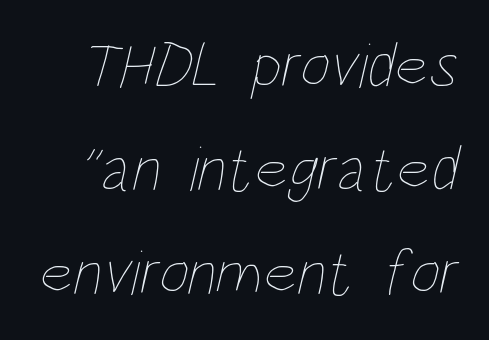
Think standard paragraph weight, or any step lighter than that. Evenly set lines give the paragraph a standard silhouette. The glyphs are unaccompanied by any horizontal stroke below them. This sample has the flowing, uneven cadence of proportional lettering. The letterforms sit shoulder to shoulder at normal distance.
